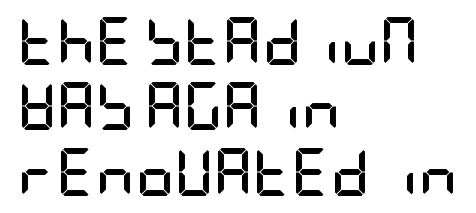
{"serif": "no", "italic": "no", "bold": "yes", "weight": "semibold", "width": "condensed", "stroke_contrast": "low", "x_height": "large", "underline": "no", "align": "left", "line_spacing": "normal", "line_spacing_ratio": 1.36, "letter_spacing": "normal", "letter_spacing_em": 0.0, "glyph_px": 48}
